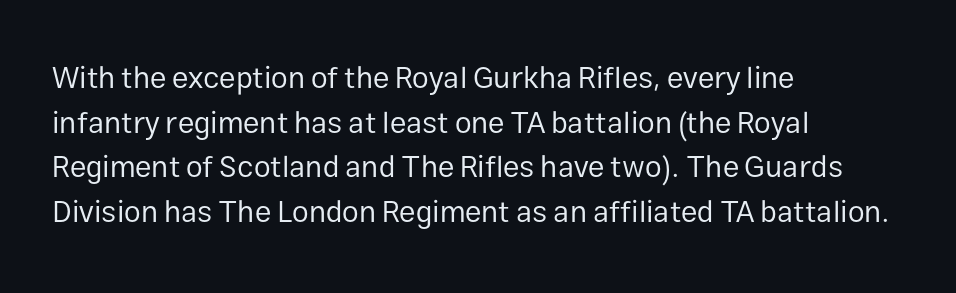
The image shows 30 px regular-weight sans-serif type, upright; set left-aligned, normal line spacing (1.49x), normal letter spacing, not underlined; low stroke contrast and a medium x-height.
